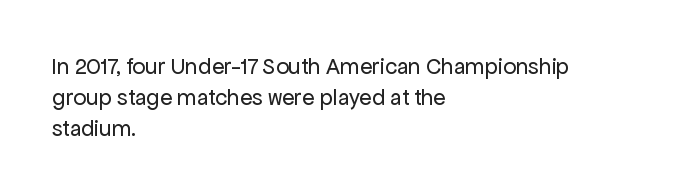
{"italic": "no", "bold": "no", "underline": "no", "align": "left", "line_spacing": "normal", "line_spacing_ratio": 1.34, "letter_spacing": "normal", "letter_spacing_em": 0.0, "glyph_px": 23}
